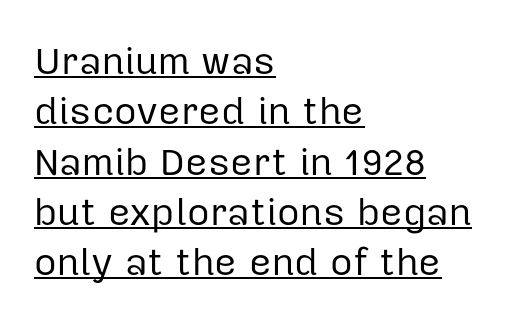
The image shows 39 px regular-weight sans-serif type, upright; set left-aligned, normal line spacing (1.29x), normal letter spacing, underlined; low stroke contrast and a medium x-height.
